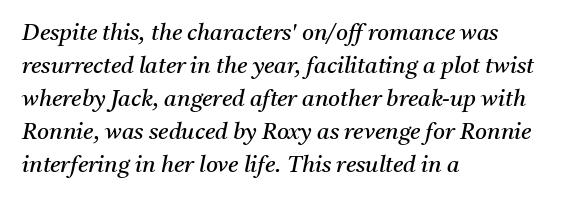
{"italic": "yes", "lean": "right", "slant_degrees": 11, "bold": "no", "underline": "no", "align": "left", "line_spacing": "normal", "line_spacing_ratio": 1.43, "letter_spacing": "normal", "letter_spacing_em": 0.0, "glyph_px": 23}
